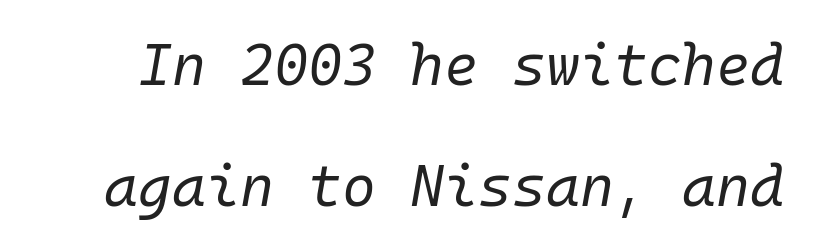
The lines are spread far apart with generous leading. Spacing verdict: monospaced, one width for all characters. Check under the words: just untouched page. The typesetting does not lean heavy: it is not bold. The line texture is even and compact thanks to regular tracking.
